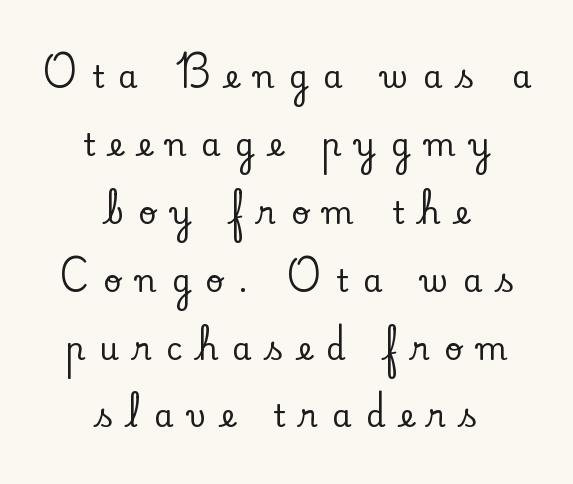
{"serif": "yes", "italic": "no", "width": "normal", "stroke_contrast": "low", "x_height": "small", "monospaced": "no", "underline": "no", "align": "center", "line_spacing": "loose", "line_spacing_ratio": 2.19, "letter_spacing": "wide", "letter_spacing_em": 0.47, "glyph_px": 31}
